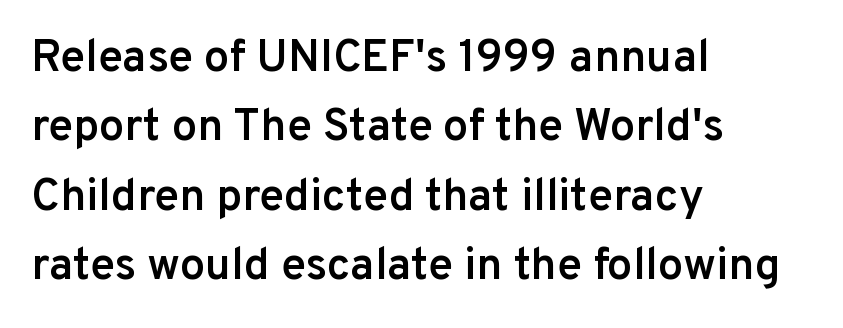
The image shows 45 px semibold sans-serif type, upright; set left-aligned, normal line spacing (1.54x), normal letter spacing, not underlined; low stroke contrast and a medium x-height.
